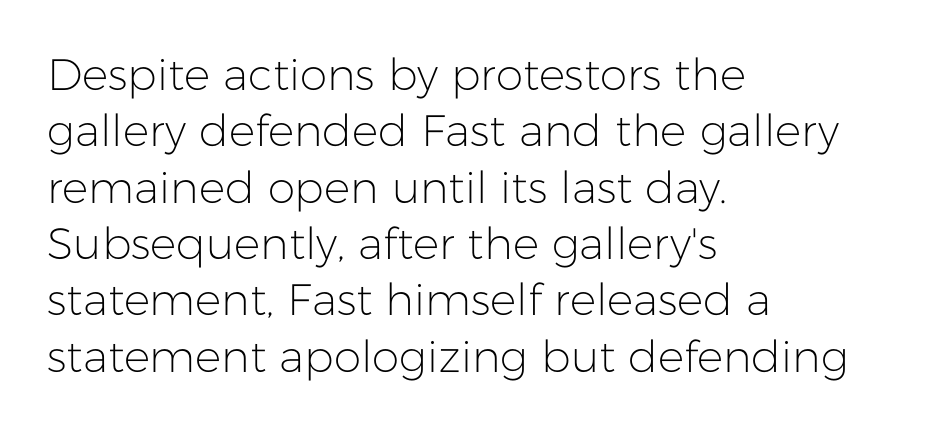
This block has exactly the height ordinary leading produces. The font is comparable to plain body text, perhaps lighter. Quick note: not italic, upright. What stands out about the letter spacing? Nothing — it is the standard amount.
